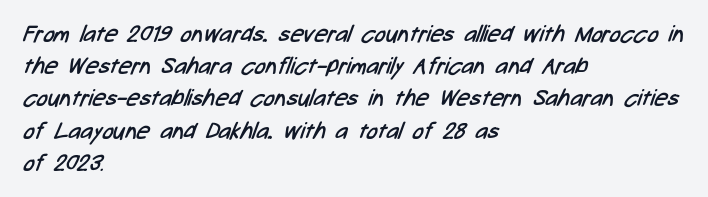
The line-height multiplier appears to be the usual default. The line texture is even and compact thanks to regular tracking. Compared with a typical body face, this is equally light or lighter still. The setting favours the left margin, as ordinary paragraphs usually do. The specimen omits any rule beneath the text block's lines.
